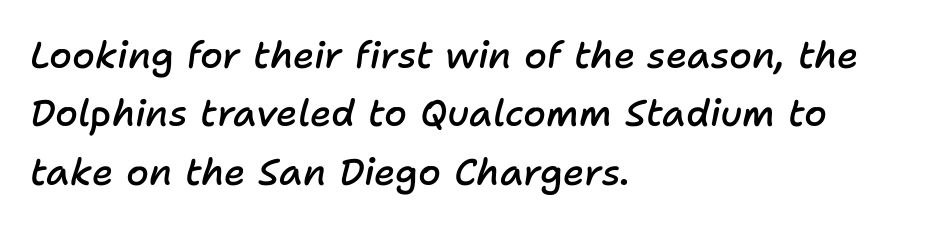
The image shows 37 px semibold type, italic (leaning right); set left-aligned, normal line spacing (1.58x), normal letter spacing, not underlined; low stroke contrast and a medium x-height.
